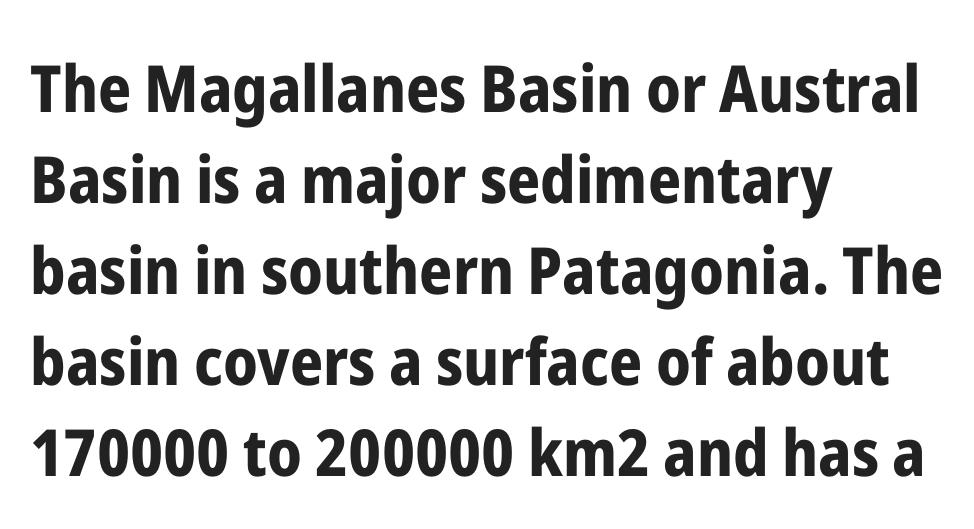
Does the lettering tilt? It doesn't — this is upright. Font category for this specimen: sans-serif. The block of text has a typical density, with ordinary space between rows. In CSS terms this would be text-align: left. Is the type bold? Yes — the strokes are clearly thick and heavy.
